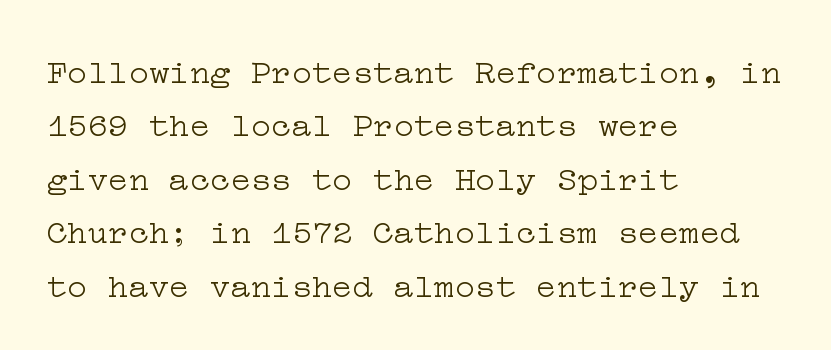
Nobody drew a line under any word here. Inter-character spacing is left at the font's built-in metrics. Does the type have serifs? Yes, each stem ends in a small foot. Upright lettering throughout.
